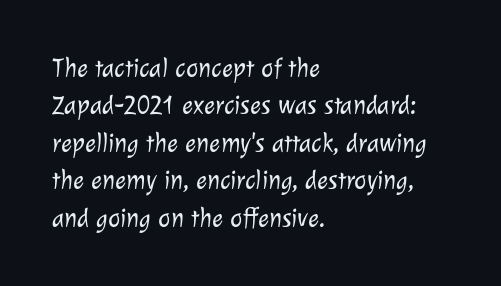
{"bold": "no", "underline": "no", "align": "left", "line_spacing": "normal", "line_spacing_ratio": 1.44, "letter_spacing": "normal", "letter_spacing_em": 0.0, "glyph_px": 26}
